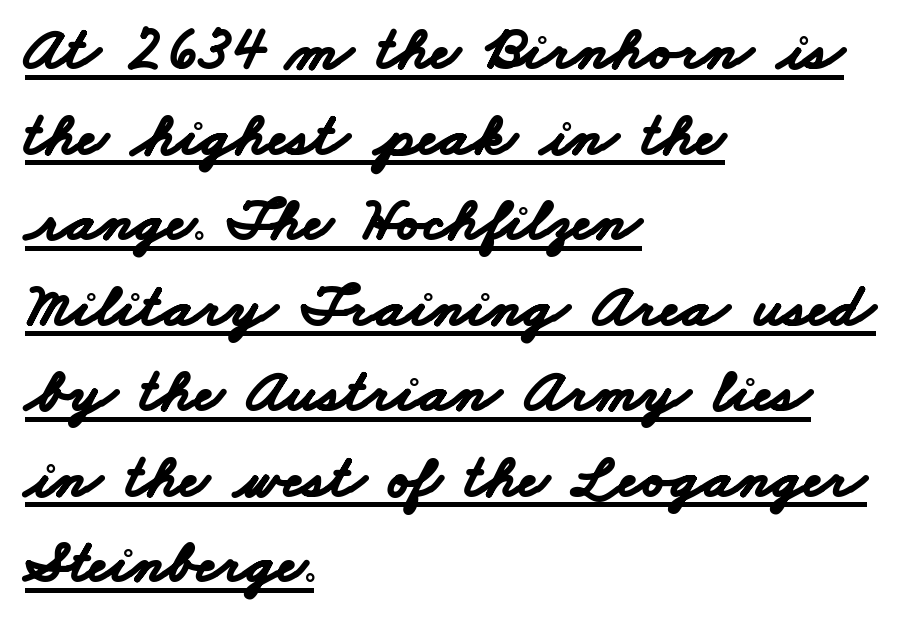
{"serif": "no", "bold": "yes", "weight": "bold", "width": "wide", "stroke_contrast": "low", "x_height": "small", "monospaced": "no", "underline": "yes", "align": "left", "line_spacing": "normal", "line_spacing_ratio": 1.38, "letter_spacing": "normal", "letter_spacing_em": 0.0, "glyph_px": 62}
